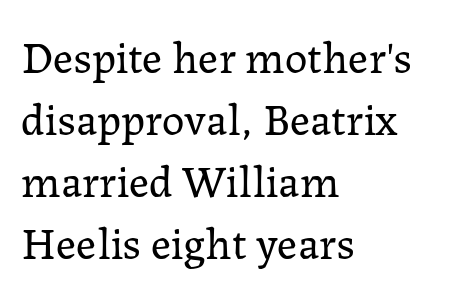
The image shows 45 px regular-weight serif type, upright; set left-aligned, normal line spacing (1.38x), normal letter spacing, not underlined; low stroke contrast and a medium x-height.
